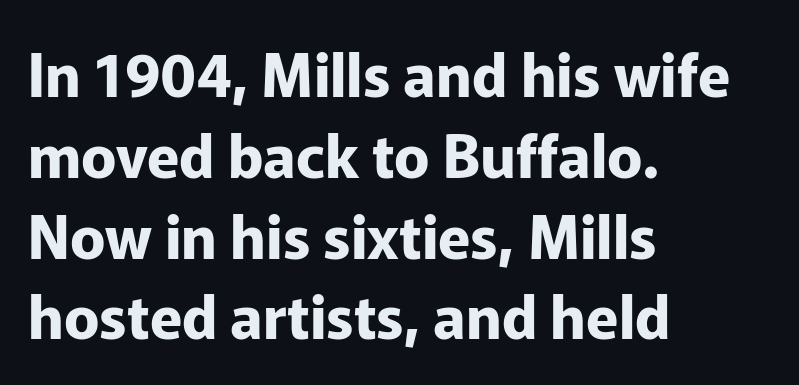
Q: Is the text bold? A: Yes.
Q: Is the text italic (slanted)? A: No, it is upright.
Q: Is the typeface a serif or a sans-serif typeface? A: Sans-serif.
Q: Is the text underlined? A: No.
Q: How is the paragraph aligned? A: Left-aligned.
Q: Is the spacing between letters normal or unusually wide? A: Normal.
Q: Is the spacing between lines tight, normal or loose? A: Normal.
Q: Width (condensed, normal, or wide)? A: Normal.
Q: Stroke contrast? A: Low.
Q: x-height? A: Medium.
Q: Monospaced? A: No.
